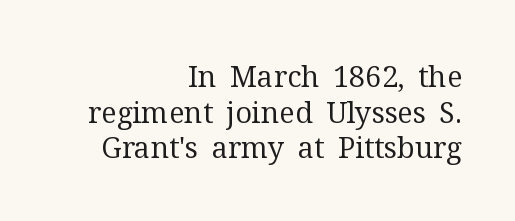
The image shows 29 px regular-weight serif type, upright; set right-aligned, line spacing 1.23x, normal letter spacing, not underlined; medium stroke contrast and a medium x-height.
